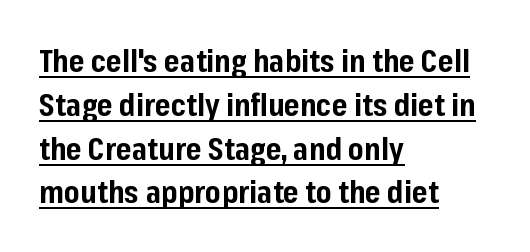
The passage shown is typed in a proportional face where columns would drift. A classic flush-left, rag-right setting is used for this passage. Somebody hit Ctrl+U on this one — the words are underlined. Look at the stroke-to-counter ratio: heavy, a bold. Ascenders rise straight up at ninety degrees.
